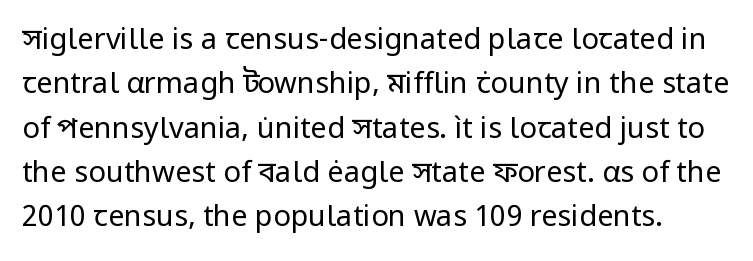
{"serif": "no", "italic": "no", "bold": "no", "weight": "regular", "width": "normal", "stroke_contrast": "low", "x_height": "medium", "monospaced": "no", "underline": "no", "line_spacing": "normal", "line_spacing_ratio": 1.53, "letter_spacing": "normal", "letter_spacing_em": 0.0, "glyph_px": 29}
